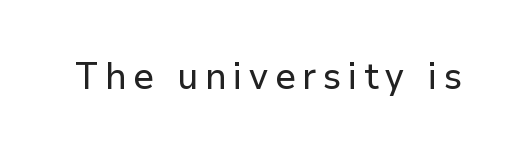
{"serif": "no", "italic": "no", "width": "normal", "stroke_contrast": "low", "x_height": "medium", "monospaced": "no", "underline": "no", "glyph_px": 37}
